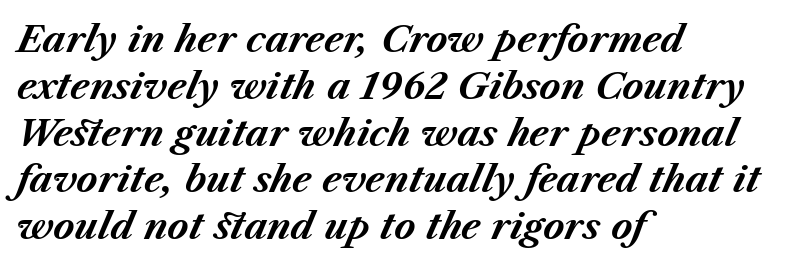
The image shows 36 px bold type, italic (leaning right); set left-aligned, normal line spacing (1.3x), normal letter spacing, not underlined; medium stroke contrast and a medium x-height.
